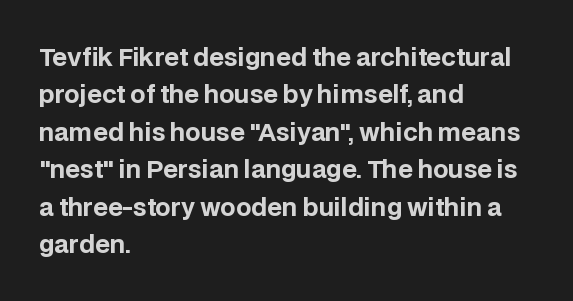
Q: Is the text bold? A: Yes.
Q: Is the text italic (slanted)? A: No, it is upright.
Q: Is the text underlined? A: No.
Q: How is the paragraph aligned? A: Left-aligned.
Q: Is the spacing between letters normal or unusually wide? A: Normal.
Q: Is the spacing between lines tight, normal or loose? A: Normal.
